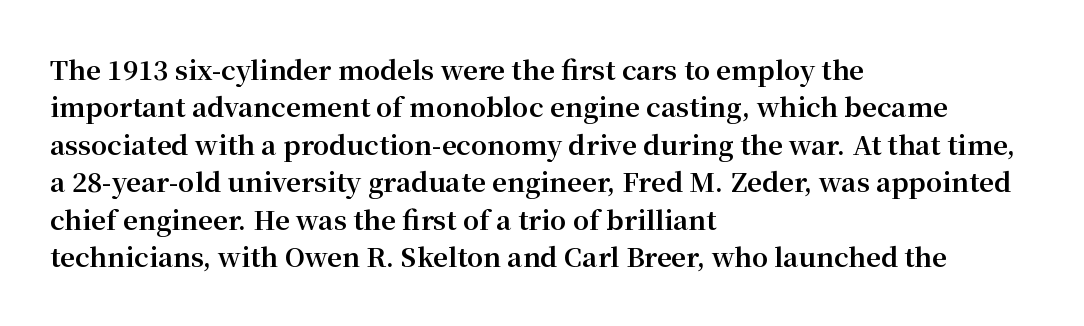
Q: Is the text bold? A: Yes.
Q: Is the text italic (slanted)? A: No, it is upright.
Q: Is the text underlined? A: No.
Q: How is the paragraph aligned? A: Left-aligned.
Q: Is the spacing between letters normal or unusually wide? A: Normal.
Q: Is the spacing between lines tight, normal or loose? A: Normal.
